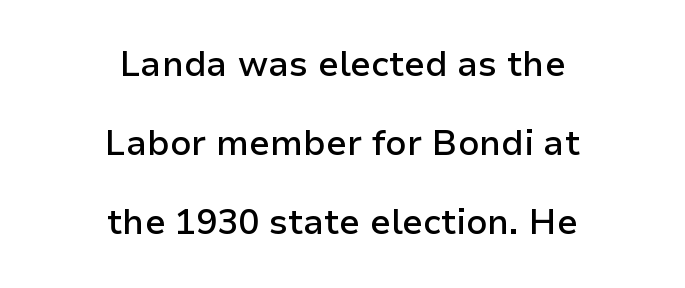
{"serif": "no", "italic": "no", "bold": "semi", "weight": "semibold", "width": "normal", "stroke_contrast": "low", "x_height": "medium", "monospaced": "no", "underline": "no", "align": "center", "line_spacing": "loose", "line_spacing_ratio": 2.26, "letter_spacing": "normal", "letter_spacing_em": 0.0, "glyph_px": 35}
